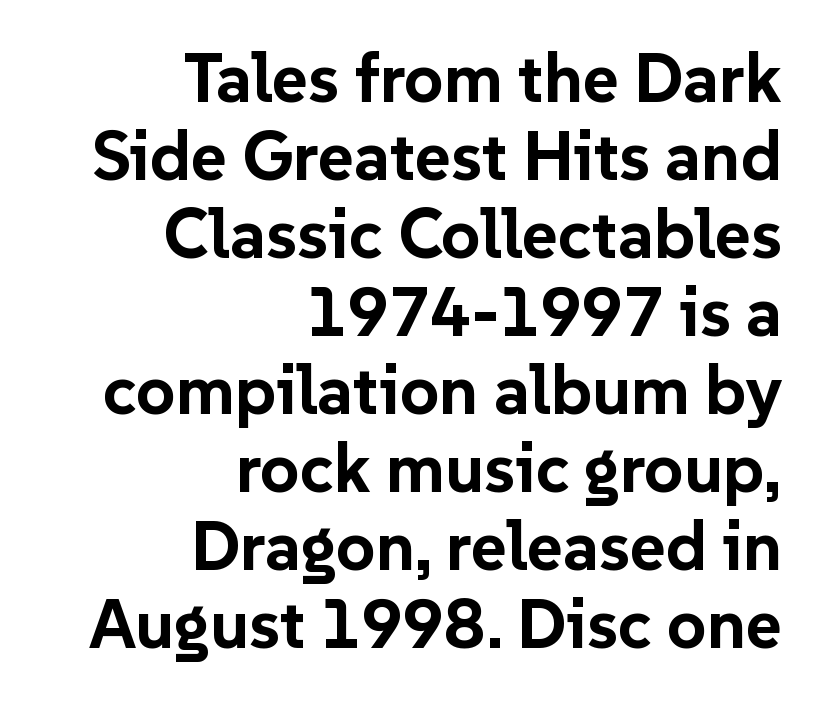
{"serif": "no", "italic": "no", "bold": "yes", "weight": "bold", "width": "normal", "stroke_contrast": "low", "x_height": "medium", "monospaced": "no", "underline": "no", "align": "right", "line_spacing": "tight", "line_spacing_ratio": 1.13, "letter_spacing": "normal", "letter_spacing_em": 0.0, "glyph_px": 69}
